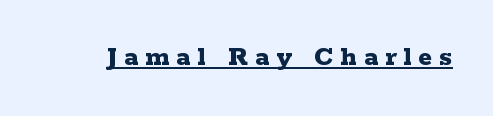
{"serif": "yes", "italic": "no", "bold": "yes", "weight": "bold", "width": "wide", "stroke_contrast": "low", "x_height": "medium", "monospaced": "no", "underline": "yes", "letter_spacing": "wide", "letter_spacing_em": 0.24, "glyph_px": 29}
